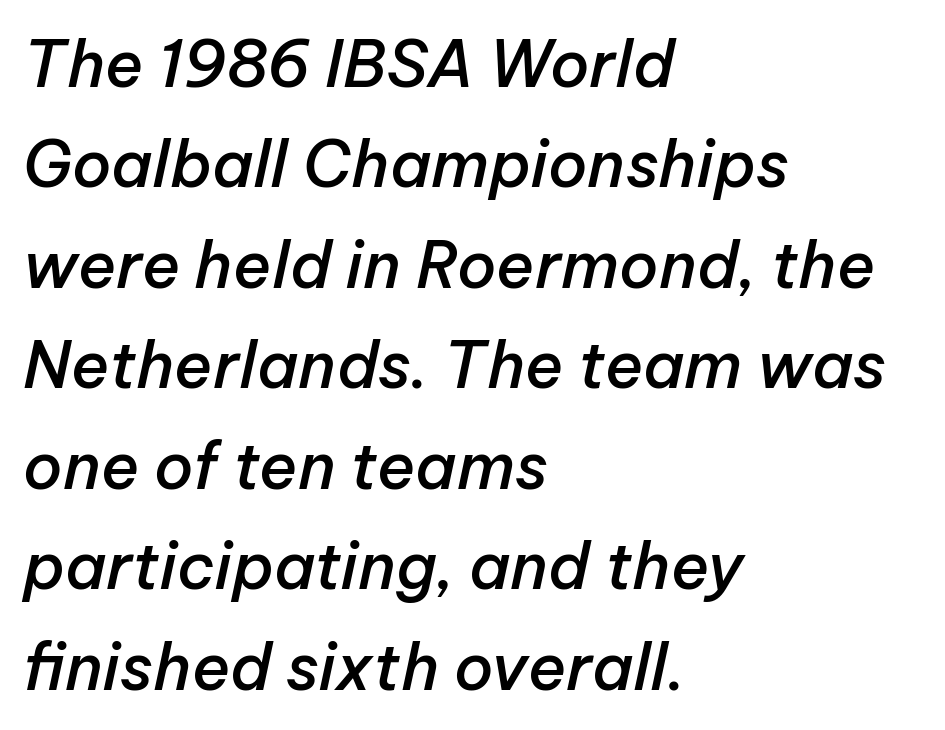
Q: Is the text bold? A: Semi-bold.
Q: Is the text italic (slanted)? A: Yes, it leans right by about 12 degrees.
Q: Is the text underlined? A: No.
Q: How is the paragraph aligned? A: Left-aligned.
Q: Is the spacing between letters normal or unusually wide? A: Normal.
Q: Is the spacing between lines tight, normal or loose? A: Normal.
Q: Width (condensed, normal, or wide)? A: Normal.
Q: Stroke contrast? A: Low.
Q: x-height? A: Medium.
Q: Monospaced? A: No.
